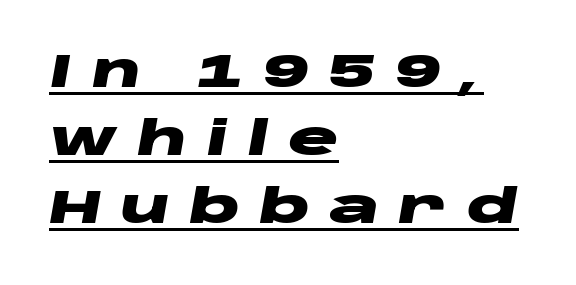
{"italic": "yes", "lean": "right", "slant_degrees": 10, "bold": "yes", "weight": "heavy", "width": "wide", "stroke_contrast": "low", "x_height": "large", "monospaced": "no", "underline": "yes", "align": "left", "line_spacing": "normal", "line_spacing_ratio": 1.45, "letter_spacing": "wide", "letter_spacing_em": 0.4, "glyph_px": 47}
